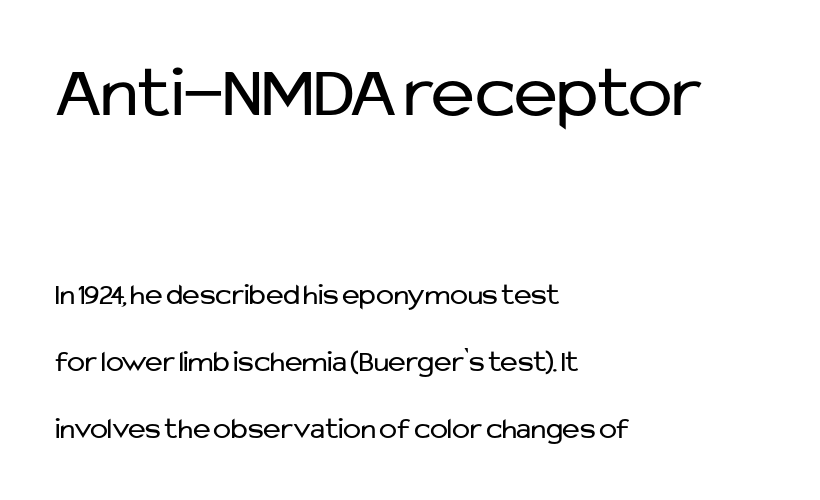
Q: Is the text bold? A: No.
Q: Is the text italic (slanted)? A: No, it is upright.
Q: Is the typeface a serif or a sans-serif typeface? A: Sans-serif.
Q: Is the text underlined? A: No.
Q: How is the paragraph aligned? A: Left-aligned.
Q: Is the spacing between letters normal or unusually wide? A: Normal.
Q: Is the spacing between lines tight, normal or loose? A: Loose.
Q: Which block of text is set in a larger size, the first (top) or the second (bottom)? A: The first (top) one.
Q: Width (condensed, normal, or wide)? A: Normal.
Q: Stroke contrast? A: Low.
Q: x-height? A: Medium.
Q: Monospaced? A: No.
